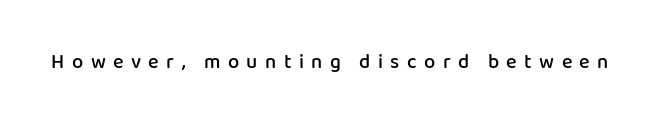
{"italic": "no", "bold": "semi", "underline": "no", "letter_spacing": "wide", "letter_spacing_em": 0.37, "glyph_px": 20}
